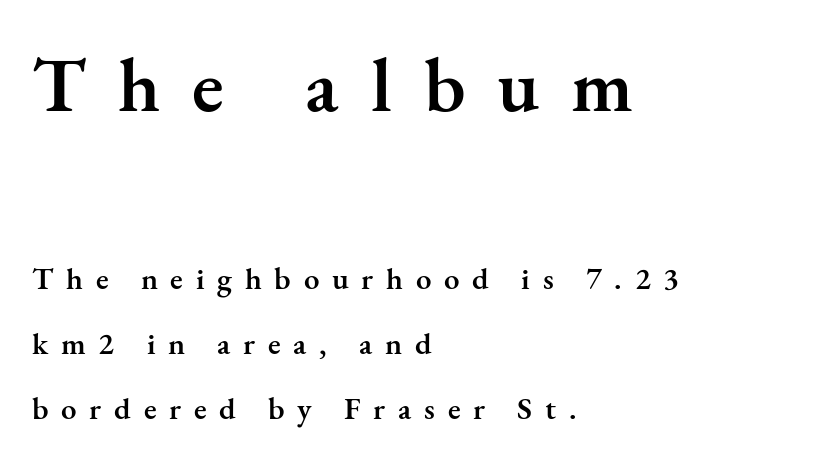
The image shows 78 px semibold serif type, upright; set left-aligned, loose line spacing (2.09x), unusually wide letter spacing (+0.41 em), not underlined; the first (top) block is 2.52x larger; medium stroke contrast and a small x-height.
